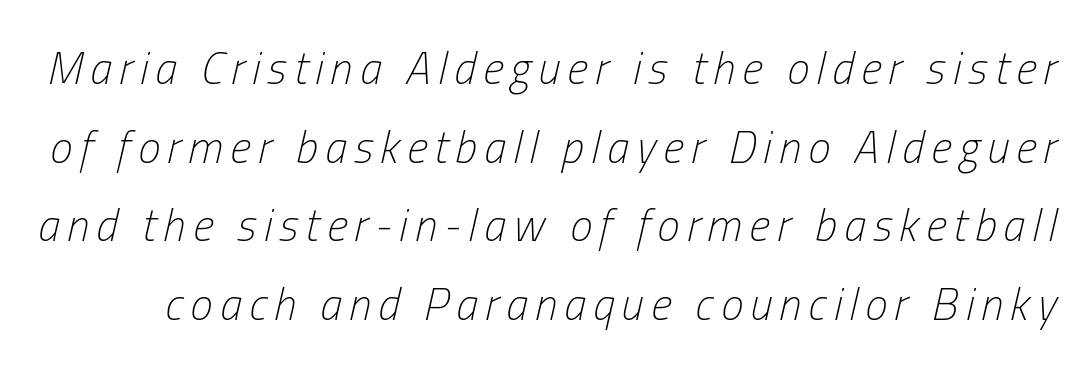
{"italic": "yes", "lean": "right", "slant_degrees": 13, "bold": "no", "weight": "light", "width": "condensed", "stroke_contrast": "low", "x_height": "medium", "monospaced": "no", "underline": "no", "line_spacing_ratio": 1.75, "glyph_px": 45}
